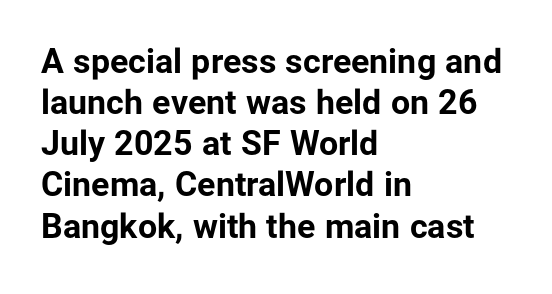
The lines in this sample share a left origin and differ only in where they stop. Stroke thickness is high; the sample reads as a true bold. The space beneath each line is pristine and unruled. A typesetter would call this proportional, since set widths differ per character. The type sits square on the baseline with zero lean.
